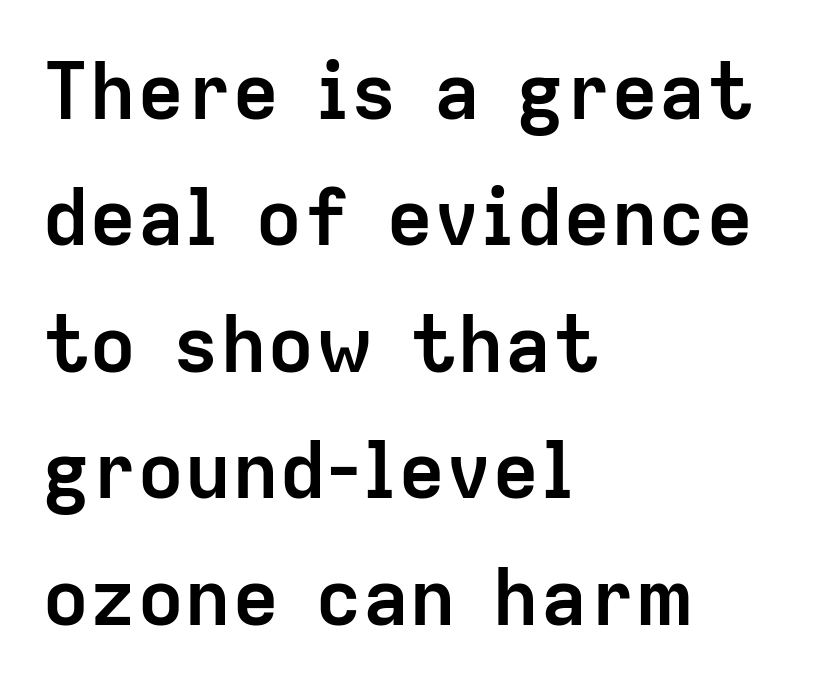
The face used here is proportionally spaced, like ordinary book or web type. The passage shown stacks its lines at a standard gap. Is there any slant? The stems are plumb. Is the block centered? No — it sits flush against the left margin. The gaps between neighbouring characters are ordinary and unremarkable. On the weight axis this lands at bold, roughly 700.
